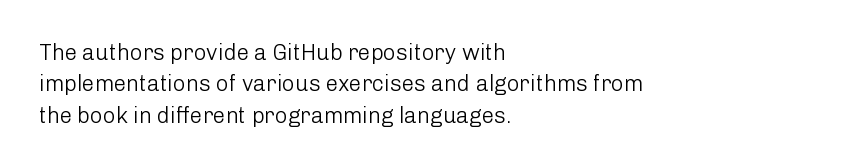
The image shows 22 px text type, upright; set left-aligned, normal line spacing (1.43x), normal letter spacing, not underlined.
